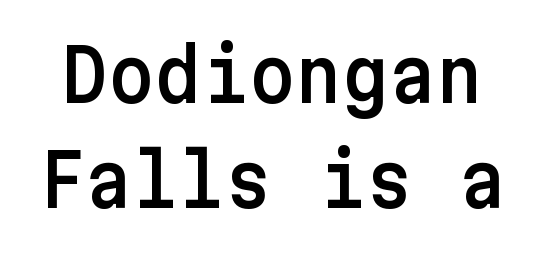
The image shows 72 px sans-serif type, upright; set normal line spacing (1.46x), normal letter spacing, not underlined; low stroke contrast and a medium x-height.
